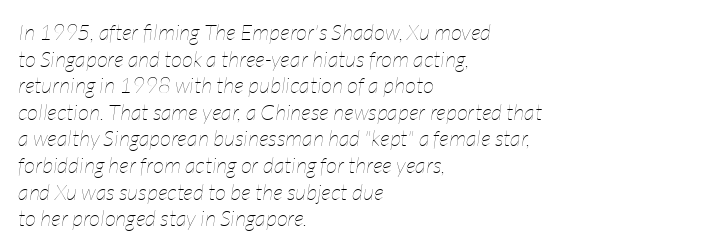
The image shows 22 px text type, italic (leaning right); set left-aligned, line spacing 1.21x, normal letter spacing, not underlined.
